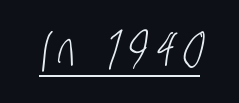
The image shows 52 px light, condensed sans-serif type; set underlined; low stroke contrast and a large x-height.
